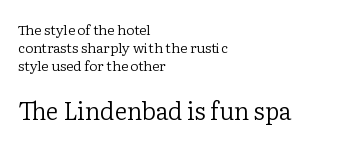
The image shows 24 px text type, upright; set left-aligned, normal line spacing (1.27x), normal letter spacing, not underlined; the second (bottom) block is 1.71x larger.
